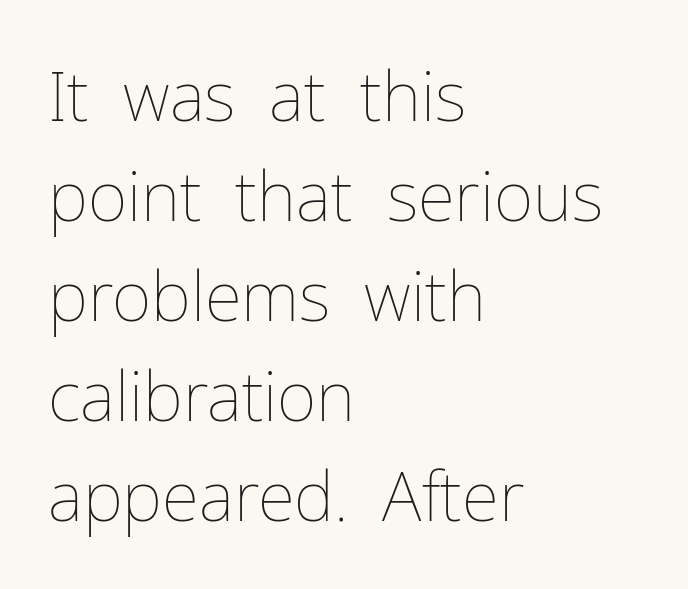
Looks like regular typesetting: each glyph gets only the width it needs. The space directly below the letters is spotless. A typesetter would mark this as roman, not italic. Rows of type keep a routine distance in the vertical direction.
